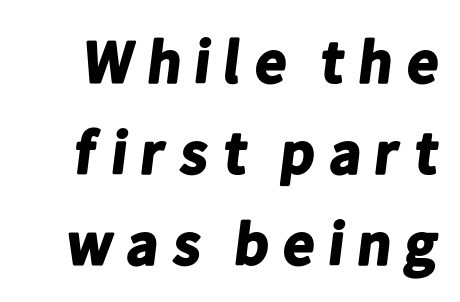
Q: Is the text bold? A: Yes.
Q: Is the typeface a serif or a sans-serif typeface? A: Sans-serif.
Q: Is the text underlined? A: No.
Q: Is the spacing between lines tight, normal or loose? A: Normal.
Q: Width (condensed, normal, or wide)? A: Normal.
Q: Stroke contrast? A: Low.
Q: x-height? A: Medium.
Q: Monospaced? A: No.
